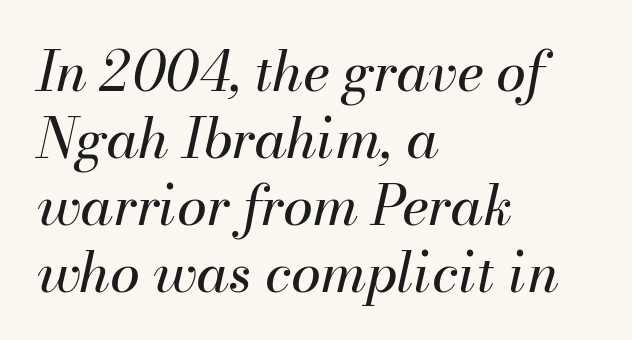
The image shows 54 px regular-weight type, italic (leaning right); set left-aligned, line spacing 1.24x, normal letter spacing, not underlined; medium stroke contrast and a small x-height.
